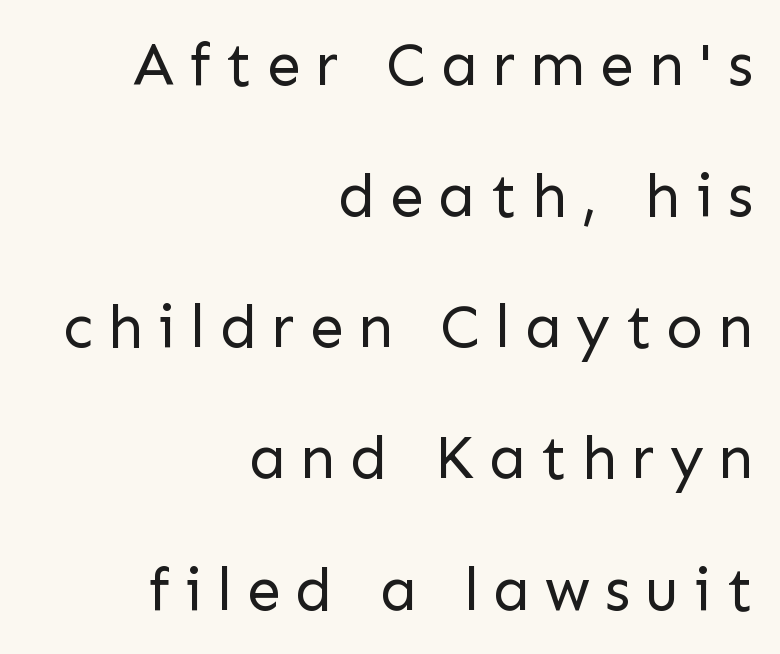
Q: Is the text bold? A: No.
Q: Is the text italic (slanted)? A: No, it is upright.
Q: Is the typeface a serif or a sans-serif typeface? A: Sans-serif.
Q: Is the text underlined? A: No.
Q: How is the paragraph aligned? A: Right-aligned.
Q: Is the spacing between letters normal or unusually wide? A: Unusually wide.
Q: Is the spacing between lines tight, normal or loose? A: Loose.
Q: Width (condensed, normal, or wide)? A: Normal.
Q: Stroke contrast? A: Low.
Q: x-height? A: Medium.
Q: Monospaced? A: No.
